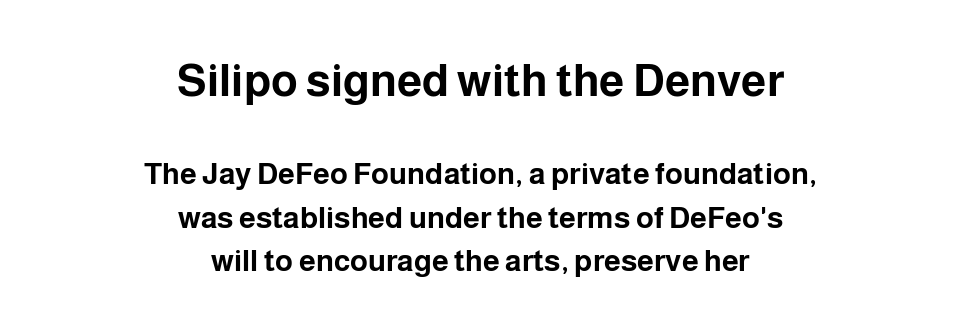
{"serif": "no", "italic": "no", "bold": "yes", "weight": "bold", "width": "normal", "stroke_contrast": "low", "x_height": "medium", "monospaced": "no", "underline": "no", "align": "center", "line_spacing": "normal", "line_spacing_ratio": 1.45, "letter_spacing": "normal", "letter_spacing_em": 0.0, "larger_block": "first", "size_ratio": 1.5, "glyph_px": 45}
